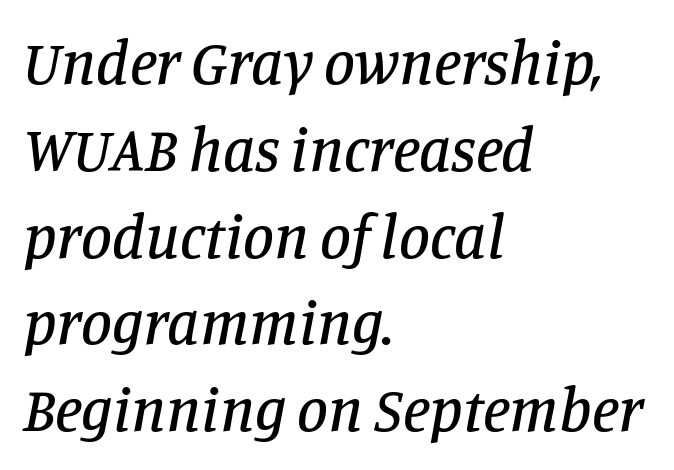
Q: Is the text italic (slanted)? A: Yes, it leans right by about 11 degrees.
Q: Is the typeface a serif or a sans-serif typeface? A: Serif.
Q: Is the text underlined? A: No.
Q: How is the paragraph aligned? A: Left-aligned.
Q: Is the spacing between letters normal or unusually wide? A: Normal.
Q: Is the spacing between lines tight, normal or loose? A: Normal.
Q: Width (condensed, normal, or wide)? A: Normal.
Q: Stroke contrast? A: Low.
Q: x-height? A: Large.
Q: Monospaced? A: No.
